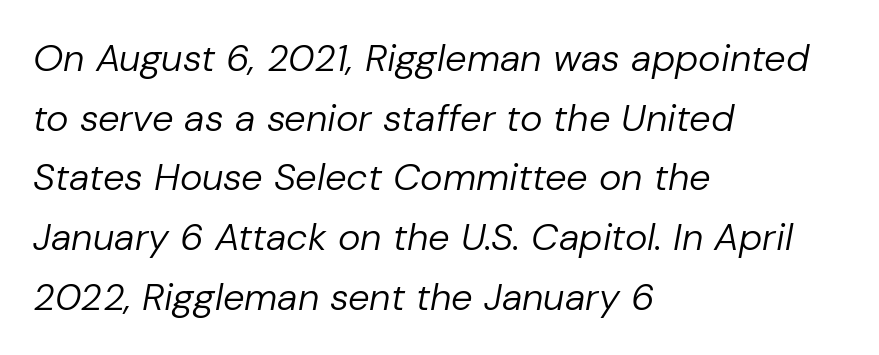
The image shows 38 px regular-weight type, italic (leaning right); set left-aligned, normal line spacing (1.57x), normal letter spacing, not underlined; low stroke contrast and a medium x-height.
